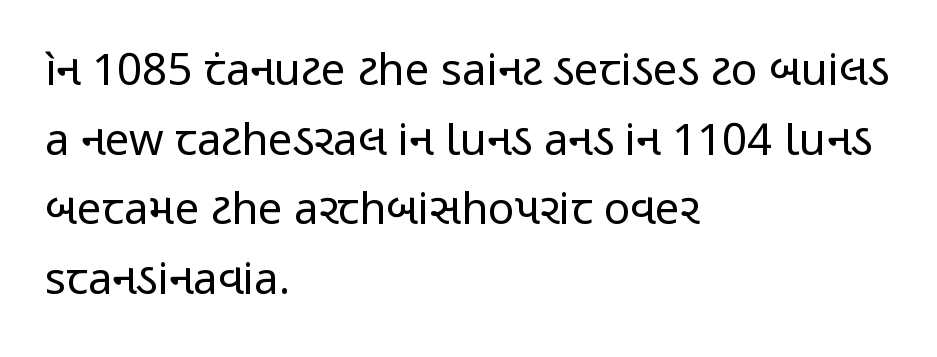
Q: Is the text bold? A: No.
Q: Is the text italic (slanted)? A: No, it is upright.
Q: Is the typeface a serif or a sans-serif typeface? A: Sans-serif.
Q: Is the text underlined? A: No.
Q: How is the paragraph aligned? A: Left-aligned.
Q: Is the spacing between letters normal or unusually wide? A: Normal.
Q: Is the spacing between lines tight, normal or loose? A: Normal.
Q: Width (condensed, normal, or wide)? A: Condensed.
Q: Stroke contrast? A: Low.
Q: x-height? A: Medium.
Q: Monospaced? A: No.
